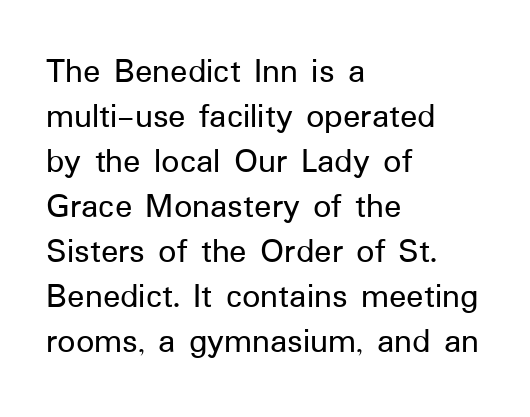
These lines keep a tight, regular rhythm from letter to letter. These lines sit exactly where default settings would place them. The text was rendered using a sans face with plain stroke endings. The font's upright variant was chosen for this text. Is this a fixed-width face? No — the glyphs have proportional, varying widths. The paragraph has a hard left edge and a soft right edge.
